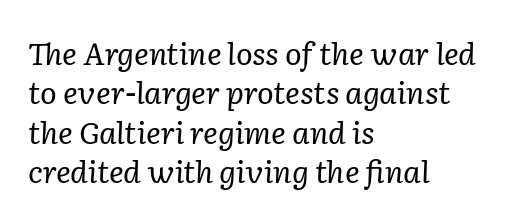
{"serif": "yes", "italic": "yes", "lean": "right", "slant_degrees": 2, "bold": "no", "weight": "regular", "width": "normal", "stroke_contrast": "low", "x_height": "medium", "monospaced": "no", "underline": "no", "align": "left", "line_spacing": "normal", "line_spacing_ratio": 1.27, "letter_spacing": "normal", "letter_spacing_em": 0.0, "glyph_px": 31}
